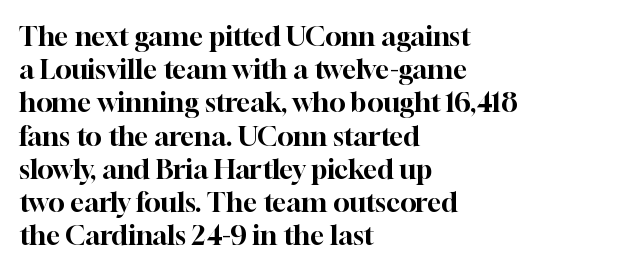
Q: Is the text italic (slanted)? A: No, it is upright.
Q: Is the text underlined? A: No.
Q: How is the paragraph aligned? A: Left-aligned.
Q: Is the spacing between letters normal or unusually wide? A: Normal.
